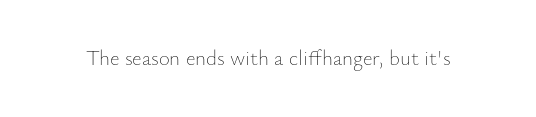
{"italic": "no", "bold": "no", "underline": "no", "letter_spacing": "normal", "letter_spacing_em": 0.0, "glyph_px": 21}
